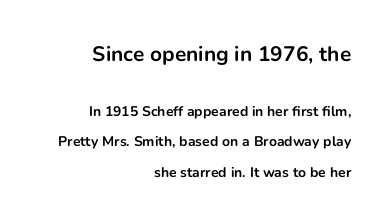
{"italic": "no", "bold": "yes", "underline": "no", "align": "right", "line_spacing": "loose", "line_spacing_ratio": 2.16, "letter_spacing": "normal", "letter_spacing_em": 0.0, "larger_block": "first", "size_ratio": 1.5, "glyph_px": 21}
